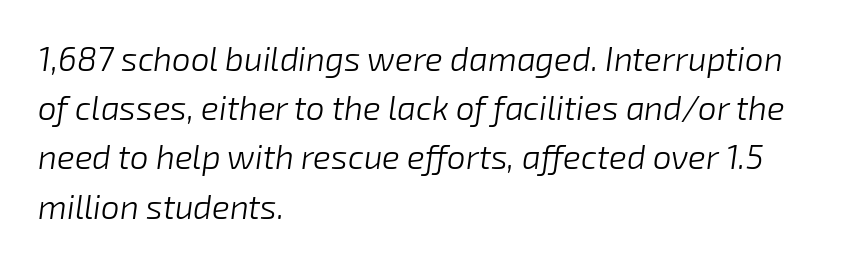
{"italic": "yes", "lean": "right", "slant_degrees": 8, "bold": "no", "weight": "light", "width": "normal", "stroke_contrast": "low", "x_height": "medium", "monospaced": "no", "underline": "no", "align": "left", "line_spacing": "normal", "line_spacing_ratio": 1.49, "letter_spacing": "normal", "letter_spacing_em": 0.0, "glyph_px": 33}
